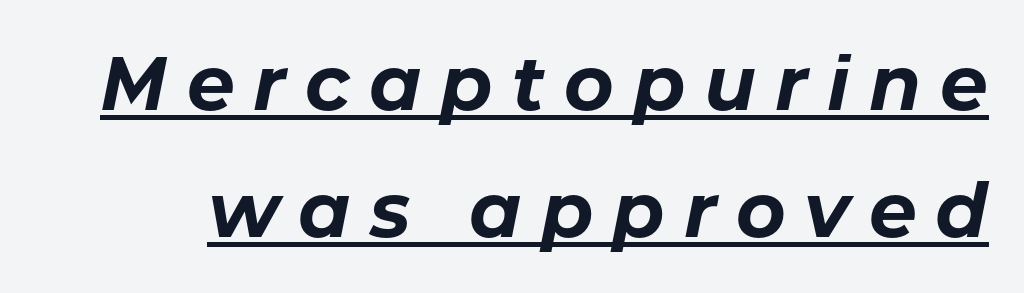
The image shows 76 px bold type, italic (leaning right); set normal line spacing (1.67x), unusually wide letter spacing (+0.25 em), underlined; low stroke contrast and a medium x-height.
